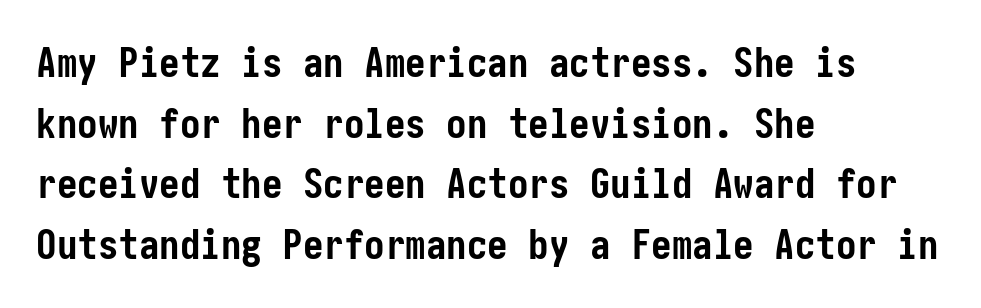
The space beneath each line is pristine and unruled. The type sits square on the baseline with zero lean. Line spacing here is normal. This sample uses plain, unmodified letter spacing. The paragraph has a hard left edge and a soft right edge. This is heavy type, rendered in bold.
